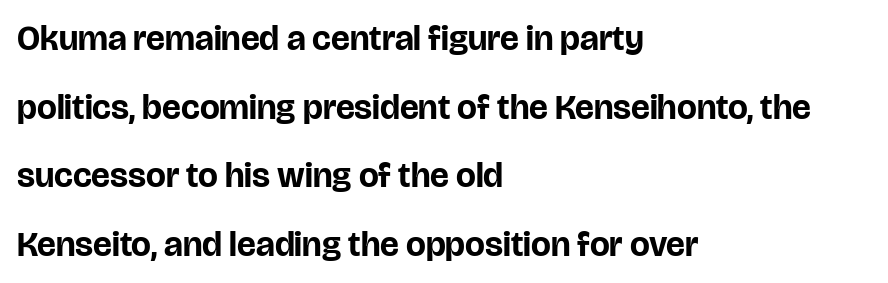
Q: Is the text bold? A: Yes.
Q: Is the text italic (slanted)? A: No, it is upright.
Q: Is the typeface a serif or a sans-serif typeface? A: Sans-serif.
Q: Is the text underlined? A: No.
Q: How is the paragraph aligned? A: Left-aligned.
Q: Is the spacing between letters normal or unusually wide? A: Normal.
Q: Is the spacing between lines tight, normal or loose? A: Loose.
Q: Width (condensed, normal, or wide)? A: Normal.
Q: Stroke contrast? A: Low.
Q: x-height? A: Large.
Q: Monospaced? A: No.
